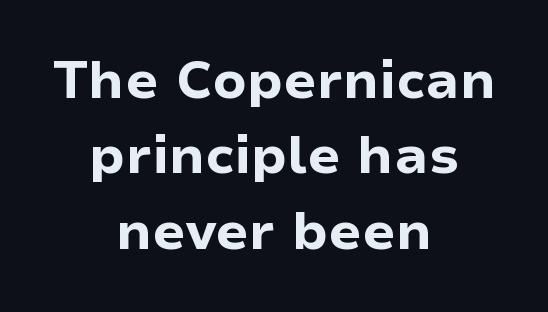
{"serif": "no", "italic": "no", "bold": "yes", "weight": "bold", "width": "normal", "stroke_contrast": "low", "x_height": "medium", "monospaced": "no", "underline": "no", "align": "center", "line_spacing": "normal", "line_spacing_ratio": 1.42, "letter_spacing": "normal", "letter_spacing_em": 0.0, "glyph_px": 53}
